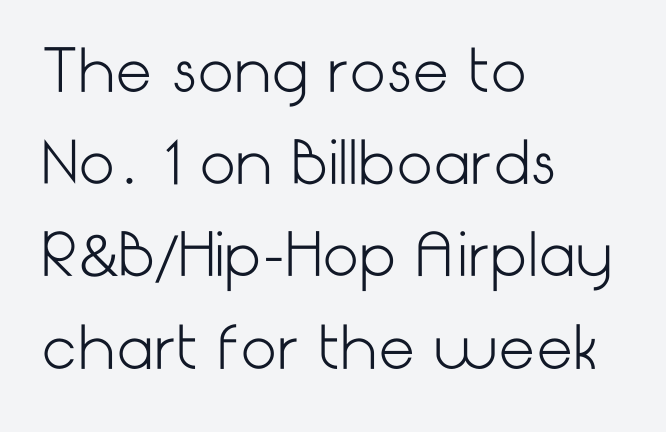
The image shows 58 px light sans-serif type, upright; set left-aligned, normal line spacing (1.59x), normal letter spacing, not underlined; low stroke contrast and a medium x-height.
